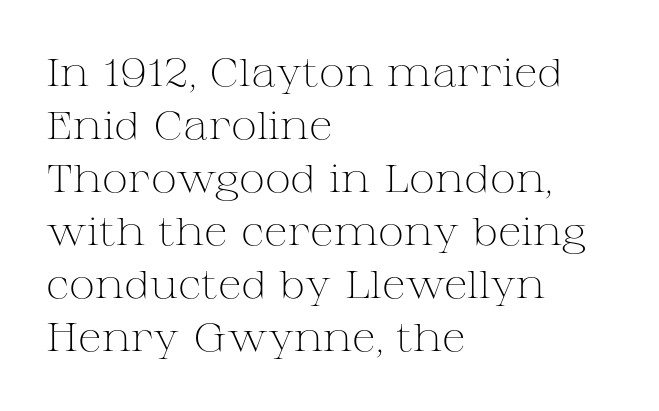
When letters stand straight like this, we call the style roman or upright. The rendering uses a moderate line-height, typical for paragraphs. Each word holds together tightly as a unit, with standard inter-letter gaps. Ink coverage per letter is moderate at most.
